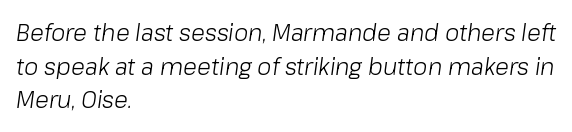
Q: Is the text bold? A: No.
Q: Is the text italic (slanted)? A: Yes, it leans right by about 8 degrees.
Q: Is the text underlined? A: No.
Q: How is the paragraph aligned? A: Left-aligned.
Q: Is the spacing between letters normal or unusually wide? A: Normal.
Q: Is the spacing between lines tight, normal or loose? A: Normal.
